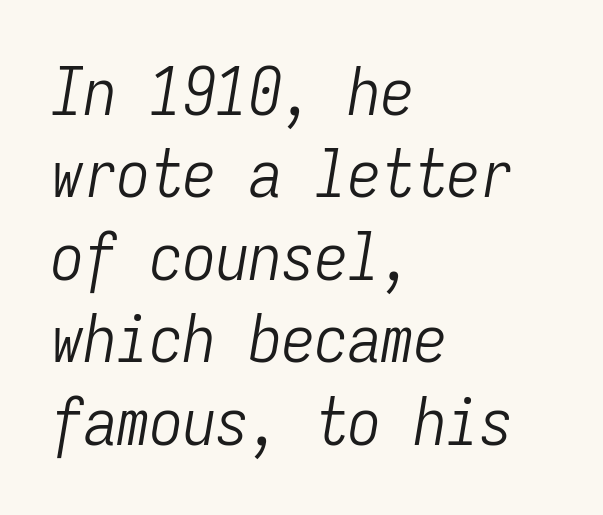
The image shows 66 px light, condensed type, italic (leaning right), monospaced; set left-aligned, normal line spacing (1.25x), normal letter spacing, not underlined; low stroke contrast and a medium x-height.
